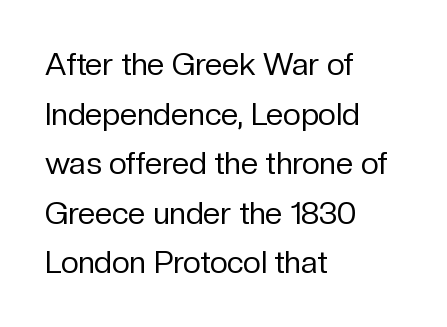
{"serif": "no", "italic": "no", "bold": "no", "weight": "regular", "width": "normal", "stroke_contrast": "low", "x_height": "medium", "monospaced": "no", "underline": "no", "align": "left", "line_spacing": "normal", "line_spacing_ratio": 1.6, "letter_spacing": "normal", "letter_spacing_em": 0.0, "glyph_px": 31}
